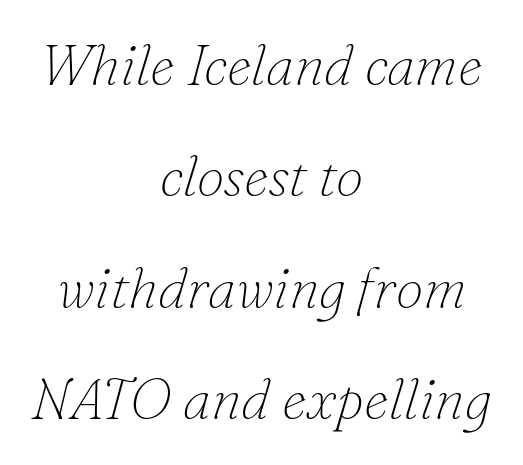
{"serif": "yes", "italic": "yes", "lean": "right", "slant_degrees": 16, "bold": "no", "weight": "thin", "width": "normal", "stroke_contrast": "low", "x_height": "small", "monospaced": "no", "underline": "no", "align": "center", "line_spacing": "loose", "line_spacing_ratio": 1.99, "letter_spacing": "normal", "letter_spacing_em": 0.0, "glyph_px": 56}
